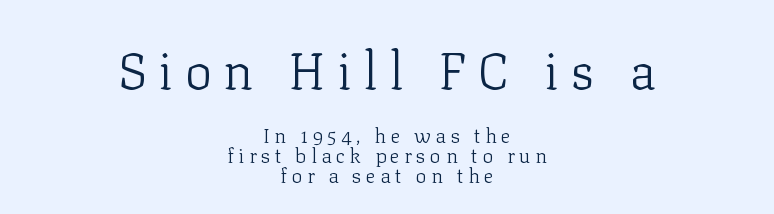
Q: Is the text bold? A: No.
Q: Is the text italic (slanted)? A: No, it is upright.
Q: Is the typeface a serif or a sans-serif typeface? A: Serif.
Q: Is the text underlined? A: No.
Q: How is the paragraph aligned? A: Centered.
Q: Is the spacing between letters normal or unusually wide? A: Unusually wide.
Q: Is the spacing between lines tight, normal or loose? A: Tight.
Q: Which block of text is set in a larger size, the first (top) or the second (bottom)? A: The first (top) one.
Q: Width (condensed, normal, or wide)? A: Normal.
Q: Stroke contrast? A: Low.
Q: x-height? A: Medium.
Q: Monospaced? A: No.
